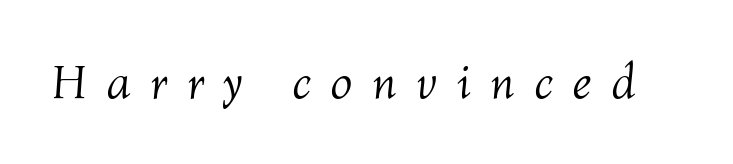
Descenders are the only things crossing below the line. Designer's note — italics engaged. Note the varied advance widths — an 'i' is clearly narrower than an 'm'. The face used here is rendered with a markedly widened letterfit. These glyphs show unthickened strokes, regular width or finer.
